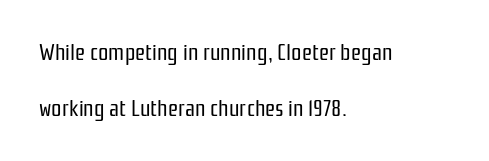
These glyphs show unthickened strokes, regular width or finer. The horizontal fit of the characters is conventional and even. Designer's note — italics off, roman on. The leading is generous, giving the passage an open texture. The baseline area is clear. Line starts are locked; line ends wander.
